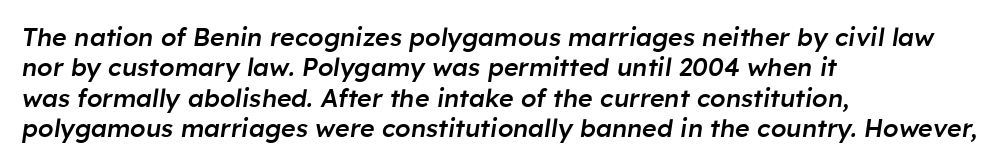
Q: Is the text bold? A: Semi-bold.
Q: Is the text italic (slanted)? A: Yes, it leans right by about 8 degrees.
Q: Is the text underlined? A: No.
Q: How is the paragraph aligned? A: Left-aligned.
Q: Is the spacing between letters normal or unusually wide? A: Normal.
